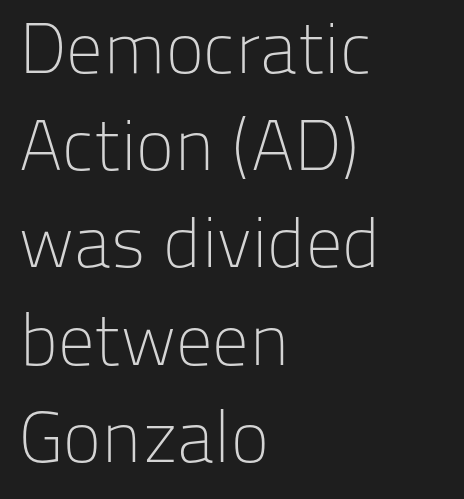
Q: Is the text bold? A: No.
Q: Is the text italic (slanted)? A: No, it is upright.
Q: Is the typeface a serif or a sans-serif typeface? A: Sans-serif.
Q: Is the text underlined? A: No.
Q: How is the paragraph aligned? A: Left-aligned.
Q: Is the spacing between letters normal or unusually wide? A: Normal.
Q: Is the spacing between lines tight, normal or loose? A: Normal.
Q: Width (condensed, normal, or wide)? A: Normal.
Q: Stroke contrast? A: Low.
Q: x-height? A: Medium.
Q: Monospaced? A: No.
